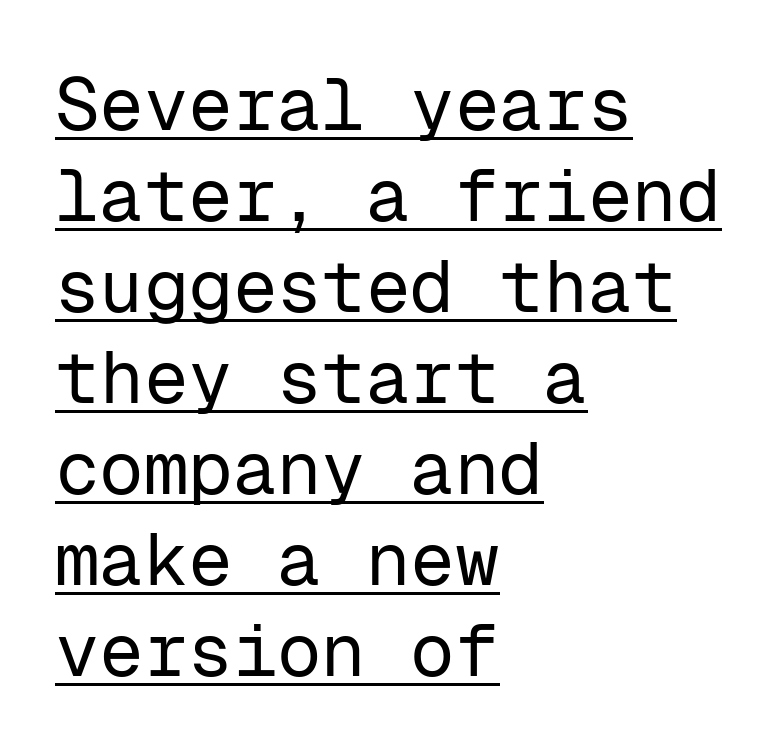
Decoration check: the copy is underlined. Italic? Not at all — the glyphs are vertical. Here the designer chose a console-style face with uniform glyph widths. Letter spacing: default.
